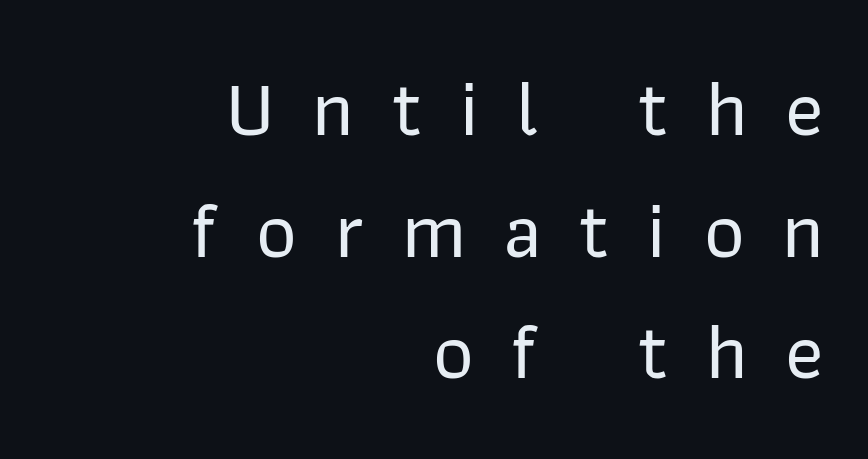
Q: Is the text italic (slanted)? A: No, it is upright.
Q: Is the typeface a serif or a sans-serif typeface? A: Sans-serif.
Q: Is the text underlined? A: No.
Q: How is the paragraph aligned? A: Right-aligned.
Q: Is the spacing between letters normal or unusually wide? A: Unusually wide.
Q: Is the spacing between lines tight, normal or loose? A: Normal.
Q: Width (condensed, normal, or wide)? A: Normal.
Q: Stroke contrast? A: Low.
Q: x-height? A: Medium.
Q: Monospaced? A: No.
